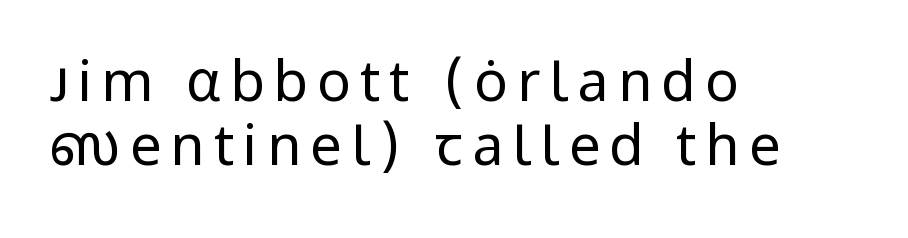
Q: Is the text bold? A: No.
Q: Is the text italic (slanted)? A: No, it is upright.
Q: Is the typeface a serif or a sans-serif typeface? A: Sans-serif.
Q: Is the text underlined? A: No.
Q: How is the paragraph aligned? A: Left-aligned.
Q: Is the spacing between lines tight, normal or loose? A: Tight.
Q: Width (condensed, normal, or wide)? A: Normal.
Q: Stroke contrast? A: Low.
Q: x-height? A: Medium.
Q: Monospaced? A: No.
